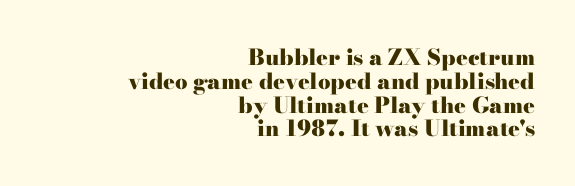
The image shows 22 px bold type, upright; set right-aligned, tight line spacing (1.08x), normal letter spacing, not underlined.
